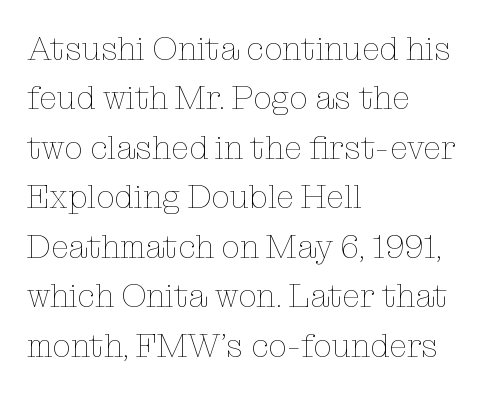
The image shows 33 px thin type, upright; set left-aligned, normal line spacing (1.5x), normal letter spacing, not underlined; low stroke contrast and a medium x-height.
